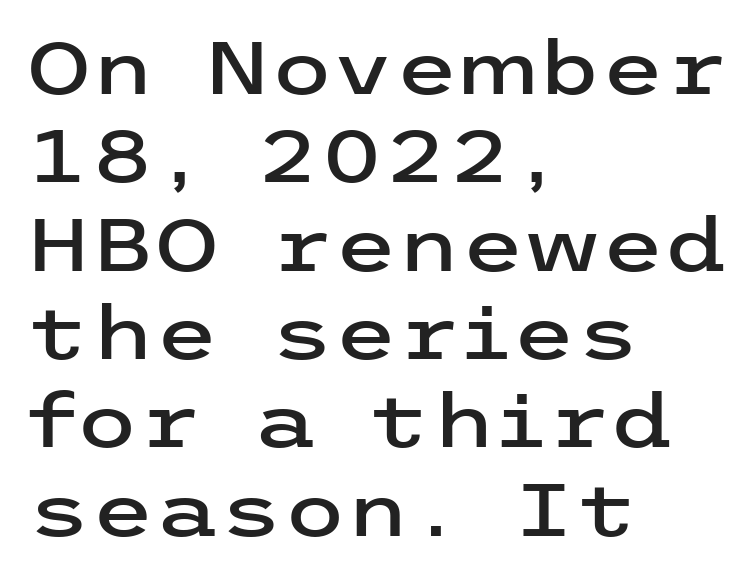
Q: Is the text italic (slanted)? A: No, it is upright.
Q: Is the typeface a serif or a sans-serif typeface? A: Sans-serif.
Q: Is the text underlined? A: No.
Q: How is the paragraph aligned? A: Left-aligned.
Q: Is the spacing between letters normal or unusually wide? A: Normal.
Q: Width (condensed, normal, or wide)? A: Wide.
Q: Stroke contrast? A: Low.
Q: x-height? A: Medium.
